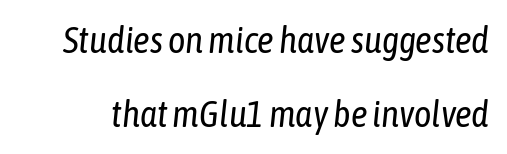
The image shows 37 px regular-weight, condensed type, italic (leaning right); set loose line spacing (2.01x), normal letter spacing, not underlined; low stroke contrast and a medium x-height.
